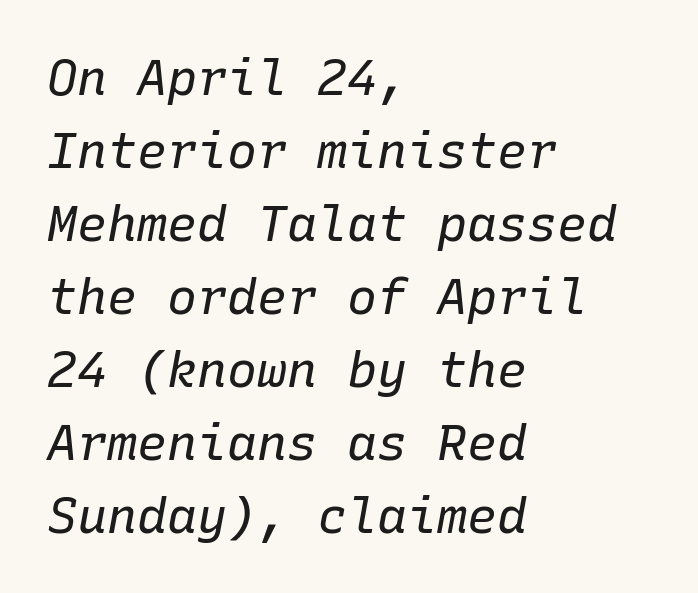
The lines are quadded left. Summary of weight: not heavy and not bold. Here the glyphs are tracked normally, forming tight word shapes. The glyphs are unaccompanied by any horizontal stroke below them.
